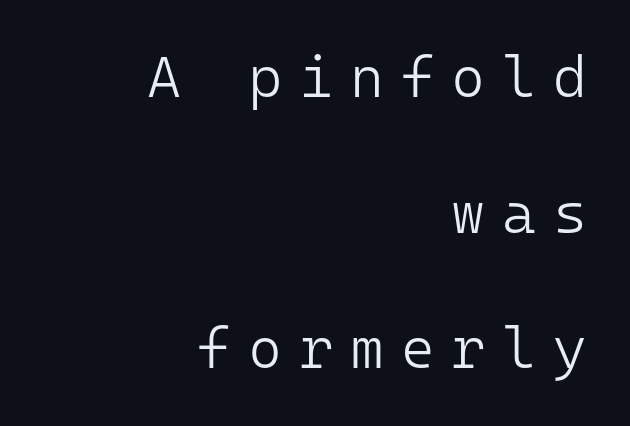
Q: Is the text bold? A: No.
Q: Is the text italic (slanted)? A: No, it is upright.
Q: Is the typeface a serif or a sans-serif typeface? A: Sans-serif.
Q: Is the text underlined? A: No.
Q: How is the paragraph aligned? A: Right-aligned.
Q: Is the spacing between letters normal or unusually wide? A: Unusually wide.
Q: Is the spacing between lines tight, normal or loose? A: Loose.
Q: Width (condensed, normal, or wide)? A: Normal.
Q: Stroke contrast? A: Low.
Q: x-height? A: Medium.
Q: Monospaced? A: Yes.
